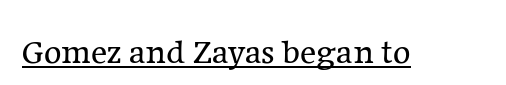
{"serif": "yes", "italic": "no", "bold": "no", "weight": "regular", "width": "normal", "stroke_contrast": "low", "x_height": "medium", "monospaced": "no", "underline": "yes", "letter_spacing": "normal", "letter_spacing_em": 0.0, "glyph_px": 34}
